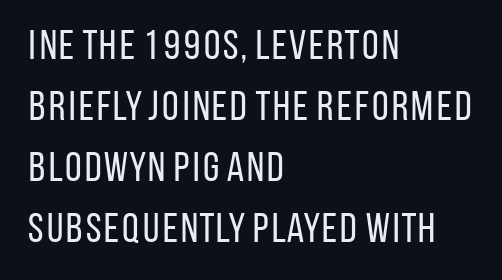
Heaviness? Minimal to ordinary, like unemphasized prose. Leading matches the norm, producing a regular column. Rendered with straight, roman letterforms. No feet cap the strokes, marking this as sans-serif type. Tracking value appears to be zero — textbook default spacing. These lines are rendered in a variable-pitch font.
